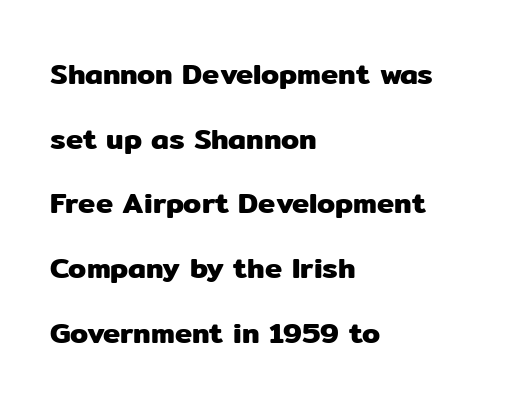
{"serif": "no", "italic": "no", "width": "normal", "stroke_contrast": "low", "x_height": "medium", "monospaced": "no", "underline": "no", "align": "left", "line_spacing": "loose", "line_spacing_ratio": 2.23, "letter_spacing": "normal", "letter_spacing_em": 0.0, "glyph_px": 29}
